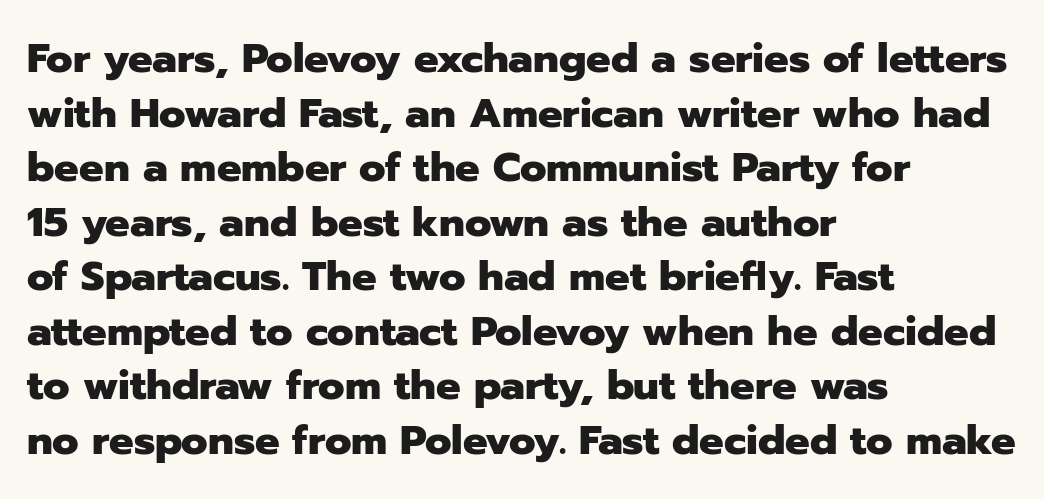
{"serif": "no", "italic": "no", "bold": "yes", "weight": "heavy", "width": "normal", "stroke_contrast": "low", "x_height": "medium", "monospaced": "no", "underline": "no", "align": "left", "line_spacing": "normal", "line_spacing_ratio": 1.33, "letter_spacing": "normal", "letter_spacing_em": 0.0, "glyph_px": 41}
